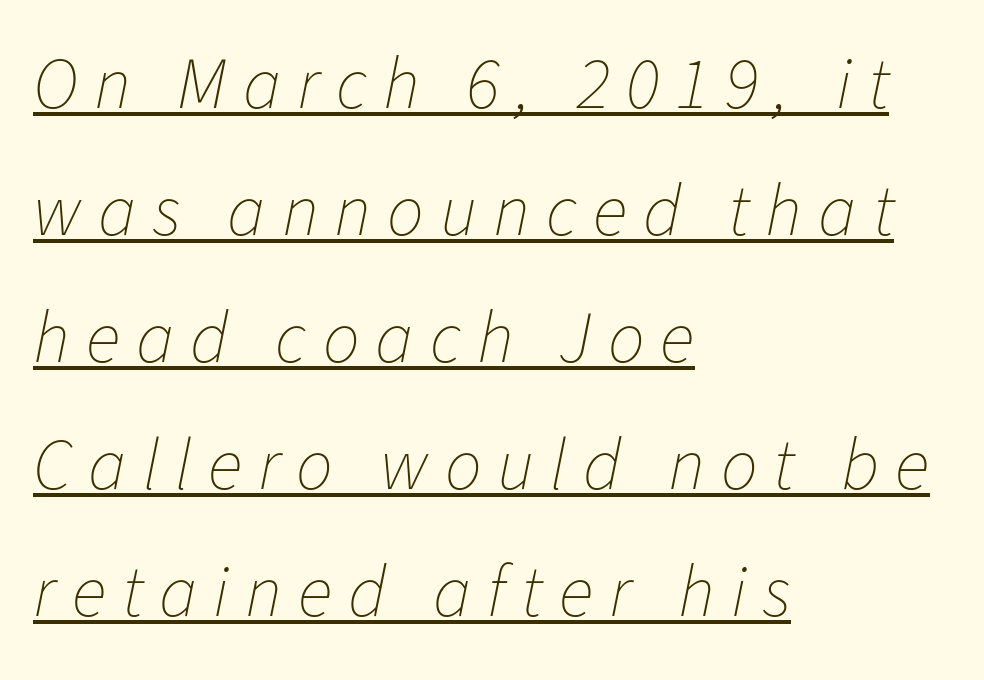
Q: Is the text bold? A: No.
Q: Is the text italic (slanted)? A: Yes, it leans right by about 11 degrees.
Q: Is the text underlined? A: Yes.
Q: How is the paragraph aligned? A: Left-aligned.
Q: Is the spacing between letters normal or unusually wide? A: Unusually wide.
Q: Width (condensed, normal, or wide)? A: Normal.
Q: Stroke contrast? A: Low.
Q: x-height? A: Medium.
Q: Monospaced? A: No.
